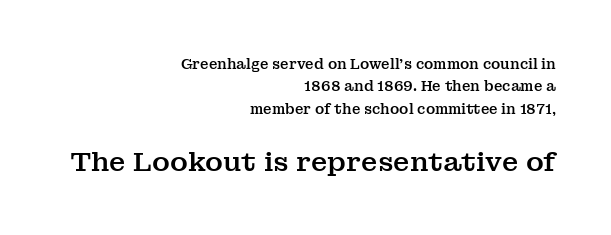
Q: Is the text italic (slanted)? A: No, it is upright.
Q: Is the text underlined? A: No.
Q: How is the paragraph aligned? A: Right-aligned.
Q: Is the spacing between letters normal or unusually wide? A: Normal.
Q: Is the spacing between lines tight, normal or loose? A: Normal.
Q: Which block of text is set in a larger size, the first (top) or the second (bottom)? A: The second (bottom) one.
